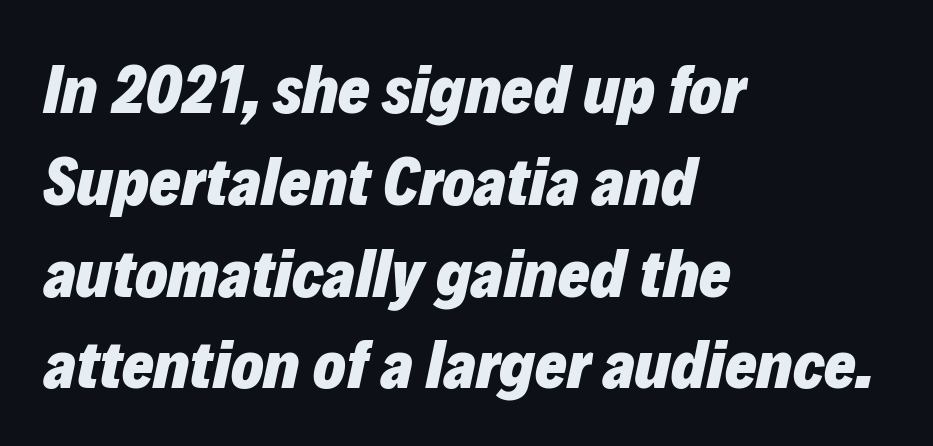
Q: Is the text bold? A: Yes.
Q: Is the text italic (slanted)? A: Yes, it leans right by about 12 degrees.
Q: Is the text underlined? A: No.
Q: How is the paragraph aligned? A: Left-aligned.
Q: Is the spacing between letters normal or unusually wide? A: Normal.
Q: Is the spacing between lines tight, normal or loose? A: Normal.
Q: Width (condensed, normal, or wide)? A: Normal.
Q: Stroke contrast? A: Low.
Q: x-height? A: Medium.
Q: Monospaced? A: No.
